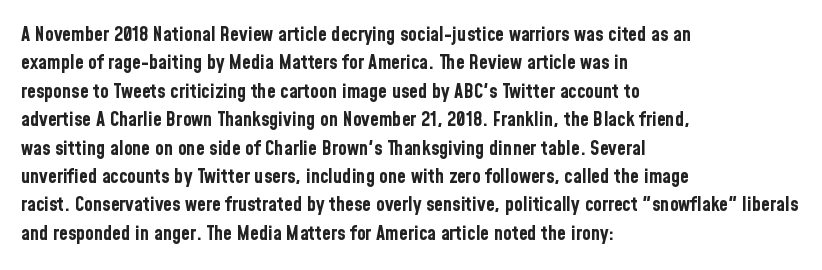
The image shows 20 px bold type, upright; set left-aligned, normal line spacing (1.42x), normal letter spacing, not underlined.
